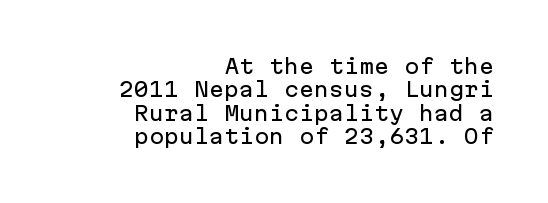
{"italic": "no", "underline": "no", "align": "right", "line_spacing_ratio": 1.17, "letter_spacing": "normal", "letter_spacing_em": 0.0, "glyph_px": 20}
